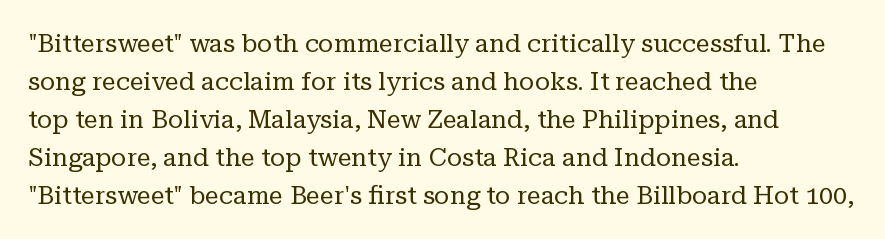
The image shows 25 px text type, upright; set left-aligned, normal line spacing (1.52x), normal letter spacing, not underlined.
